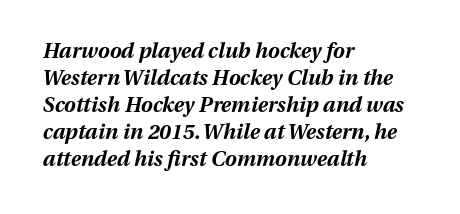
{"italic": "yes", "lean": "right", "slant_degrees": 13, "bold": "yes", "underline": "no", "align": "left", "line_spacing": "normal", "line_spacing_ratio": 1.28, "letter_spacing": "normal", "letter_spacing_em": 0.0, "glyph_px": 21}
